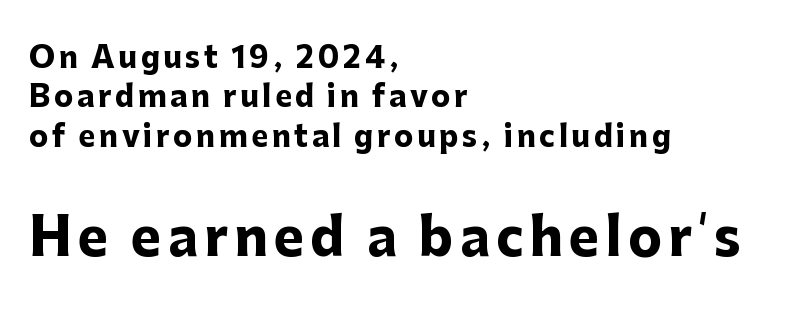
The image shows 51 px heavy sans-serif type, upright; set left-aligned, normal line spacing (1.36x), not underlined; the second (bottom) block is 1.76x larger; low stroke contrast and a medium x-height.
